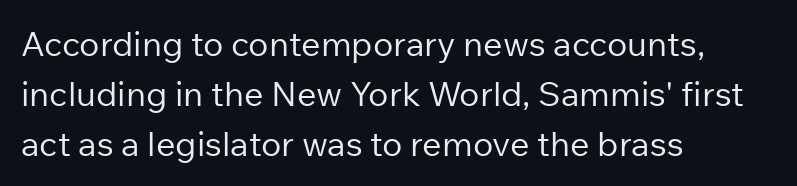
Q: Is the text bold? A: No.
Q: Is the text italic (slanted)? A: No, it is upright.
Q: Is the typeface a serif or a sans-serif typeface? A: Sans-serif.
Q: Is the text underlined? A: No.
Q: How is the paragraph aligned? A: Left-aligned.
Q: Is the spacing between letters normal or unusually wide? A: Normal.
Q: Is the spacing between lines tight, normal or loose? A: Normal.
Q: Width (condensed, normal, or wide)? A: Normal.
Q: Stroke contrast? A: Low.
Q: x-height? A: Medium.
Q: Monospaced? A: No.
